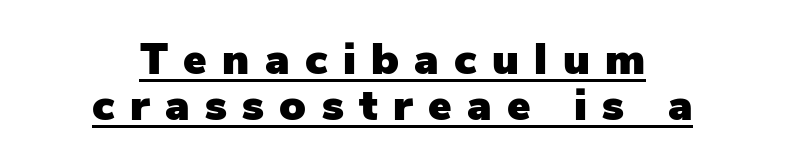
The image shows 44 px sans-serif type, upright; set centered, tight line spacing (1.04x), unusually wide letter spacing (+0.35 em), underlined; low stroke contrast and a medium x-height.
